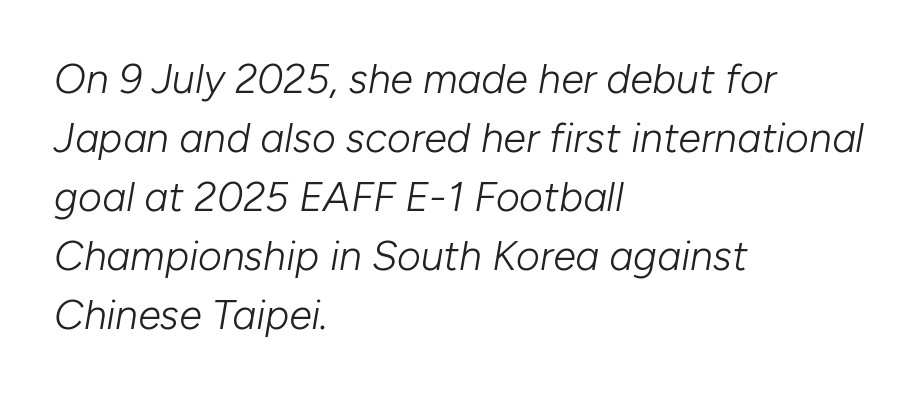
Q: Is the text bold? A: No.
Q: Is the text italic (slanted)? A: Yes, it leans right by about 10 degrees.
Q: Is the text underlined? A: No.
Q: How is the paragraph aligned? A: Left-aligned.
Q: Is the spacing between letters normal or unusually wide? A: Normal.
Q: Is the spacing between lines tight, normal or loose? A: Normal.
Q: Width (condensed, normal, or wide)? A: Normal.
Q: Stroke contrast? A: Low.
Q: x-height? A: Medium.
Q: Monospaced? A: No.
